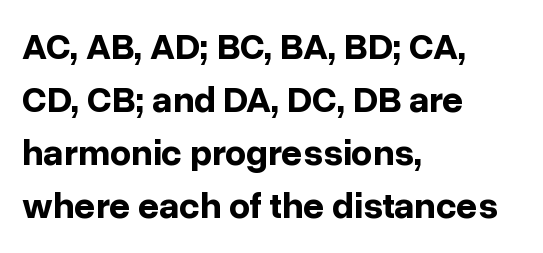
Is there much room between lines? A standard amount, neither cramped nor airy. Just letters on the line, the space beneath them empty. Check where the strokes stop: nothing finishes them off — pure sans. The typesetting leans heavy: a genuine bold. Every character sits straight up, as roman type does.
